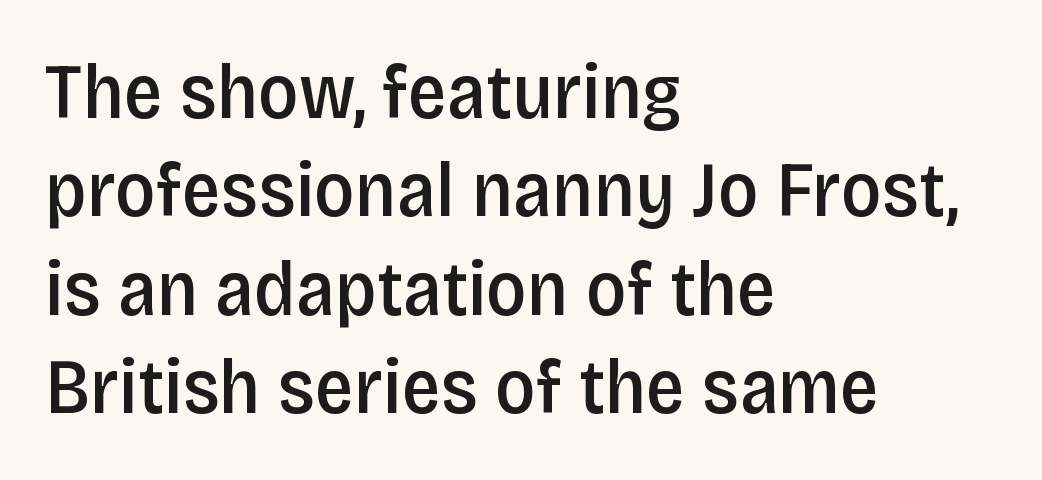
Q: Is the text bold? A: Semi-bold.
Q: Is the text italic (slanted)? A: No, it is upright.
Q: Is the typeface a serif or a sans-serif typeface? A: Sans-serif.
Q: Is the text underlined? A: No.
Q: How is the paragraph aligned? A: Left-aligned.
Q: Is the spacing between letters normal or unusually wide? A: Normal.
Q: Is the spacing between lines tight, normal or loose? A: Normal.
Q: Width (condensed, normal, or wide)? A: Condensed.
Q: Stroke contrast? A: Low.
Q: x-height? A: Large.
Q: Monospaced? A: No.
